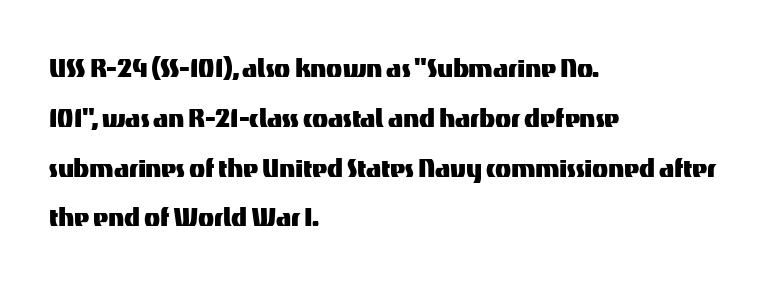
The face used here is proportionally spaced, like ordinary book or web type. This is roman type, the default non-slanted kind. The lines sit at an ordinary, default distance from one another. The gaps between neighbouring characters are ordinary and unremarkable. Bare-footed words on every line. The characters display no serif detailing; their extremities are plain.
